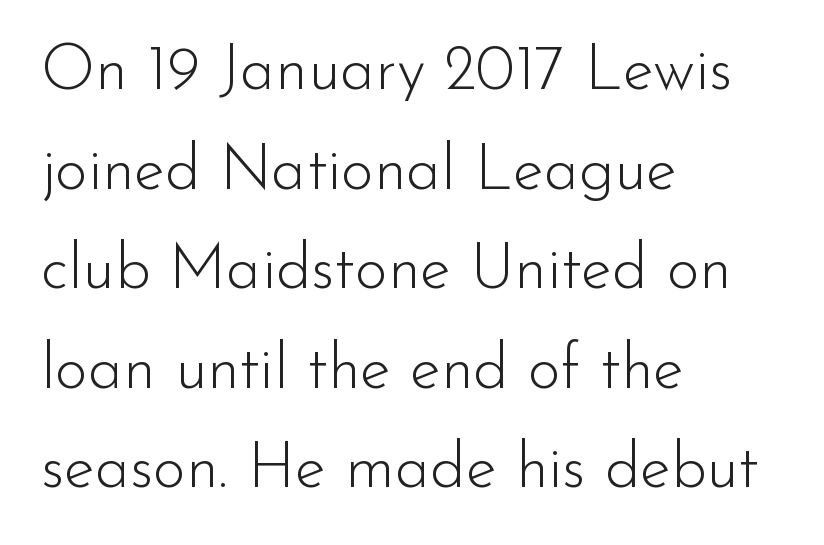
{"serif": "no", "italic": "no", "bold": "no", "weight": "light", "width": "normal", "stroke_contrast": "low", "x_height": "small", "monospaced": "no", "underline": "no", "align": "left", "line_spacing": "normal", "line_spacing_ratio": 1.58, "letter_spacing": "normal", "letter_spacing_em": 0.0, "glyph_px": 63}
